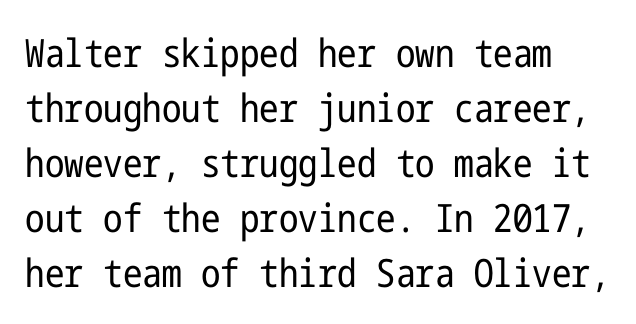
Q: Is the text bold? A: No.
Q: Is the text italic (slanted)? A: No, it is upright.
Q: Is the typeface a serif or a sans-serif typeface? A: Sans-serif.
Q: Is the text underlined? A: No.
Q: How is the paragraph aligned? A: Left-aligned.
Q: Is the spacing between letters normal or unusually wide? A: Normal.
Q: Is the spacing between lines tight, normal or loose? A: Normal.
Q: Width (condensed, normal, or wide)? A: Condensed.
Q: Stroke contrast? A: Low.
Q: x-height? A: Medium.
